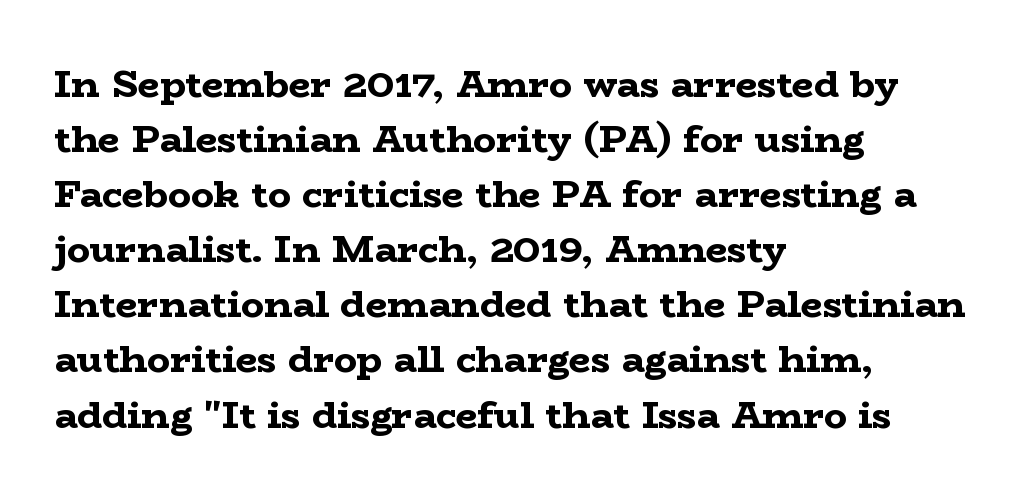
The type sits square on the baseline with zero lean. Line starts are locked; line ends wander. Stroke thickness is high; the sample reads as a true bold. Note the varied advance widths — an 'i' is clearly narrower than an 'm'. The lines sit at an ordinary, default distance from one another. Letter spacing: default.
